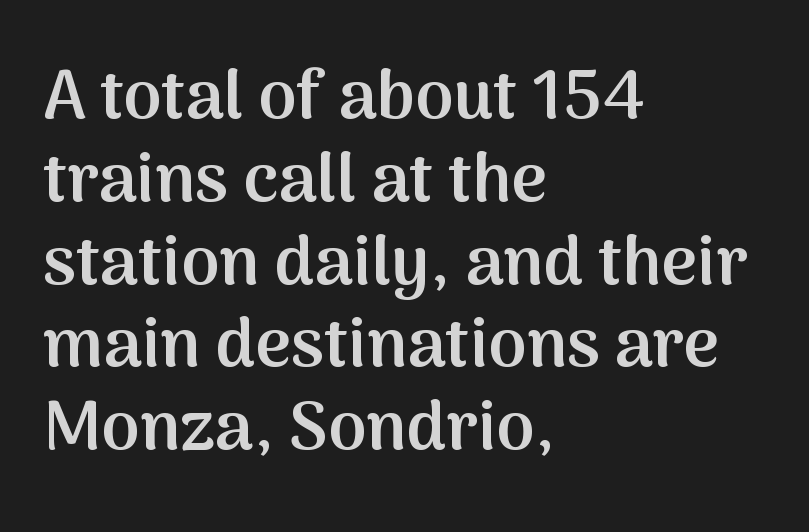
{"serif": "no", "italic": "no", "bold": "semi", "weight": "semibold", "width": "normal", "stroke_contrast": "medium", "x_height": "medium", "monospaced": "no", "underline": "no", "align": "left", "line_spacing_ratio": 1.2, "letter_spacing": "normal", "letter_spacing_em": 0.0, "glyph_px": 69}
